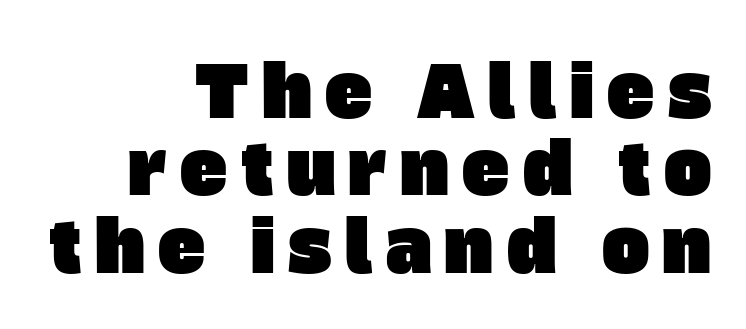
If you drew a ruler down the right edge, every line would touch it. The block of text is dense from top to bottom, with scant space between rows. Character widths vary here, with narrow letters taking less room than wide ones. Only glyphs here, with clear space below each row. Observe the absence of serifs on each vertical stroke in this sample.
